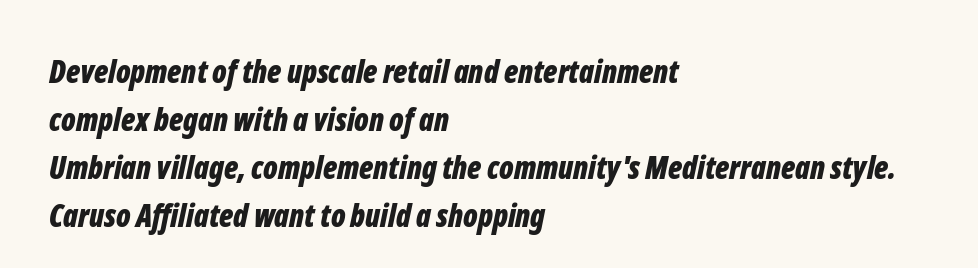
{"italic": "yes", "lean": "right", "slant_degrees": 12, "bold": "yes", "weight": "bold", "width": "condensed", "stroke_contrast": "low", "x_height": "medium", "monospaced": "no", "underline": "no", "align": "left", "line_spacing": "normal", "line_spacing_ratio": 1.55, "letter_spacing": "normal", "letter_spacing_em": 0.0, "glyph_px": 31}
